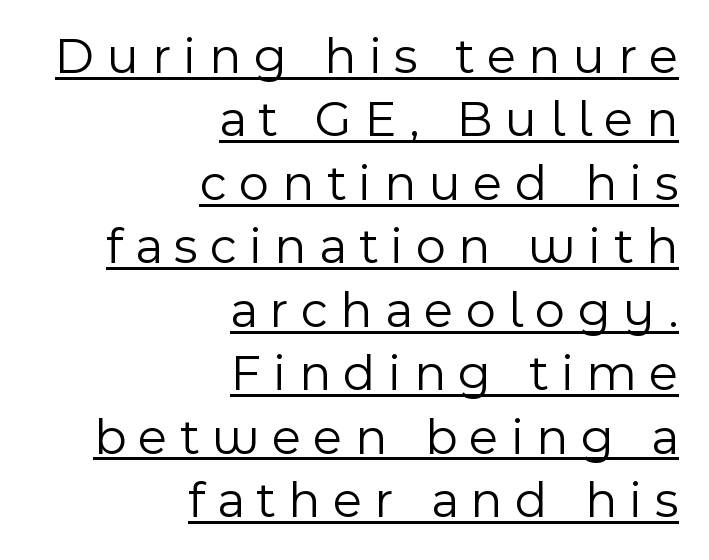
The image shows 52 px light sans-serif type, upright; set right-aligned, line spacing 1.22x, unusually wide letter spacing (+0.24 em), underlined; a medium x-height.
